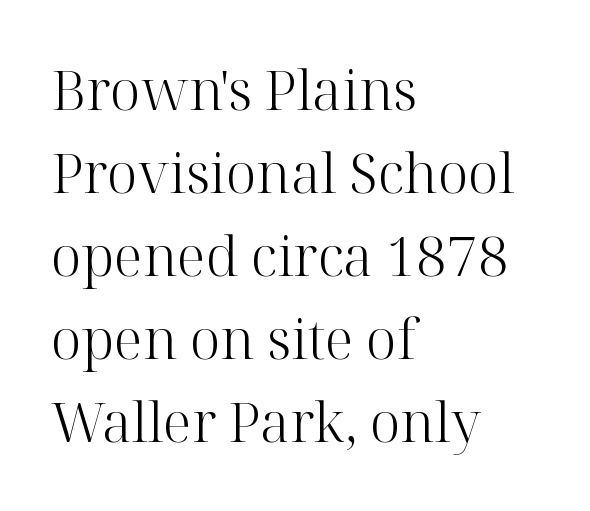
This sample has the flowing, uneven cadence of proportional lettering. In CSS terms this would be text-align: left. The axis of the letterforms is exactly vertical. The zone under the glyphs is completely vacant. The weight would be labelled regular, book, light, or lighter still.
